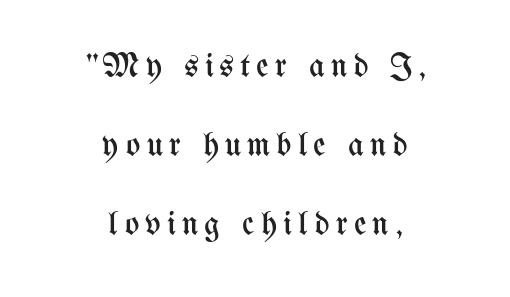
The image shows 34 px regular-weight, condensed type, upright; set centered, loose line spacing (2.32x), not underlined; medium stroke contrast and a medium x-height.
